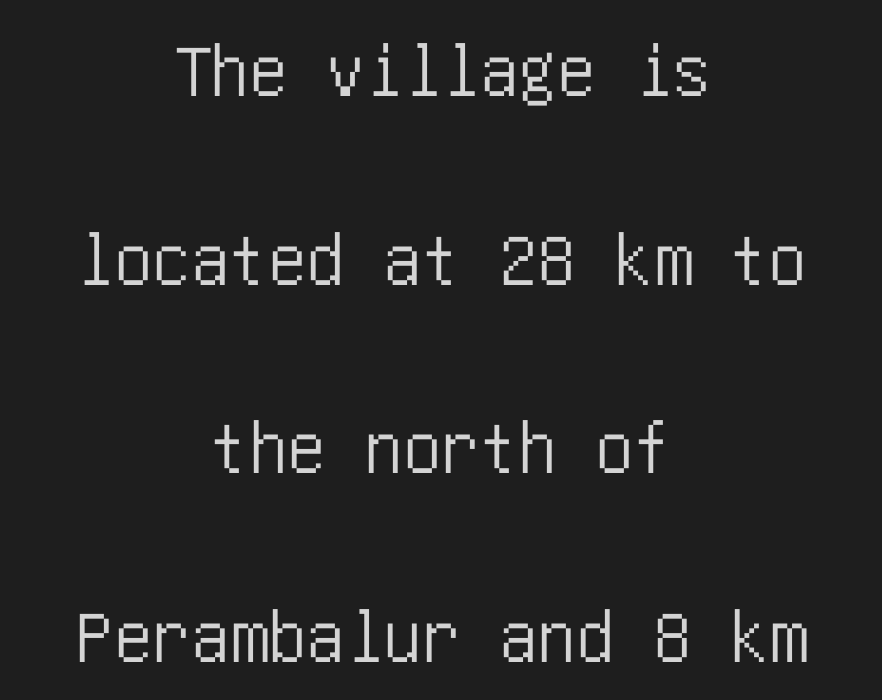
Short note: letters normally spaced. Decoration check: the copy has no underline. Note: no serifs on the glyphs. Vertical strokes here are truly vertical. This block would shrink considerably if given ordinary leading; it's expanded now. Each line is balanced around a shared central axis.
